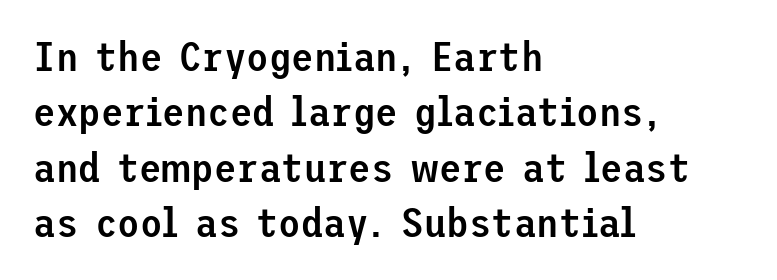
{"serif": "no", "italic": "no", "bold": "semi", "weight": "semibold", "width": "normal", "stroke_contrast": "low", "x_height": "medium", "underline": "no", "align": "left", "line_spacing": "normal", "line_spacing_ratio": 1.35, "letter_spacing": "normal", "letter_spacing_em": 0.0, "glyph_px": 41}
